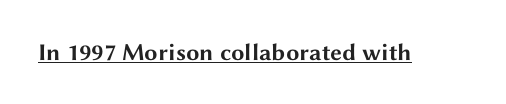
Q: Is the text bold? A: Yes.
Q: Is the text italic (slanted)? A: No, it is upright.
Q: Is the text underlined? A: Yes.
Q: Is the spacing between letters normal or unusually wide? A: Normal.
